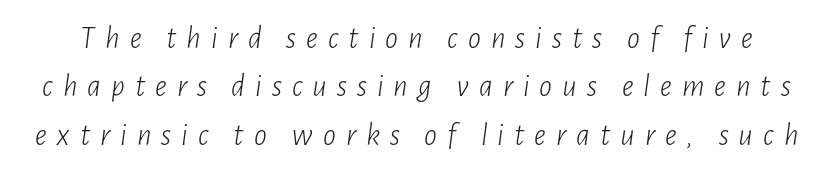
The image shows 32 px light, condensed type, italic (leaning right); set normal line spacing (1.51x), unusually wide letter spacing (+0.31 em), not underlined; low stroke contrast and a medium x-height.
